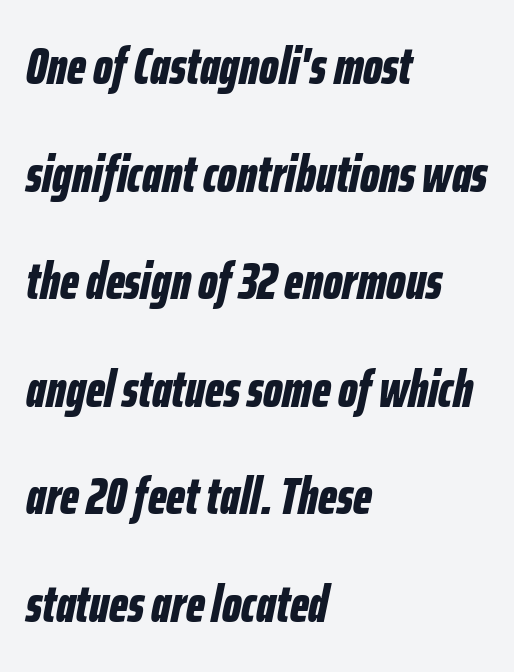
{"italic": "yes", "lean": "right", "slant_degrees": 12, "bold": "yes", "weight": "bold", "width": "condensed", "stroke_contrast": "low", "x_height": "medium", "monospaced": "no", "underline": "no", "align": "left", "line_spacing": "loose", "line_spacing_ratio": 2.11, "letter_spacing": "normal", "letter_spacing_em": 0.0, "glyph_px": 51}
